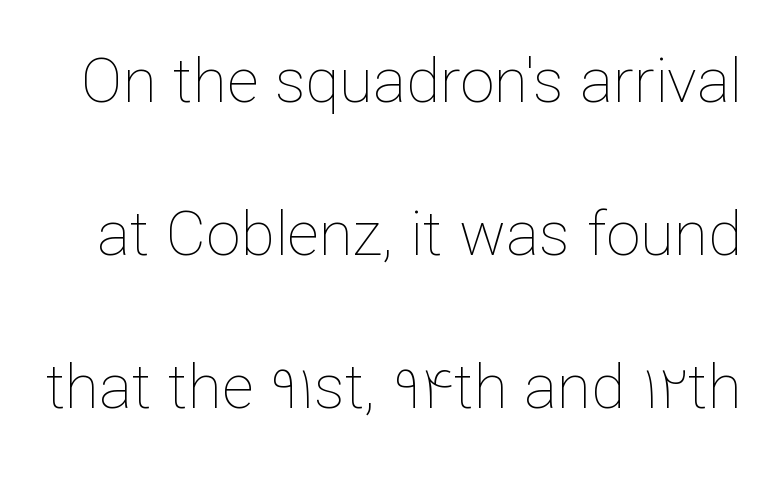
{"italic": "no", "bold": "no", "weight": "thin", "width": "normal", "stroke_contrast": "low", "x_height": "medium", "monospaced": "no", "underline": "no", "line_spacing": "loose", "line_spacing_ratio": 2.47, "letter_spacing": "normal", "letter_spacing_em": 0.0, "glyph_px": 62}
